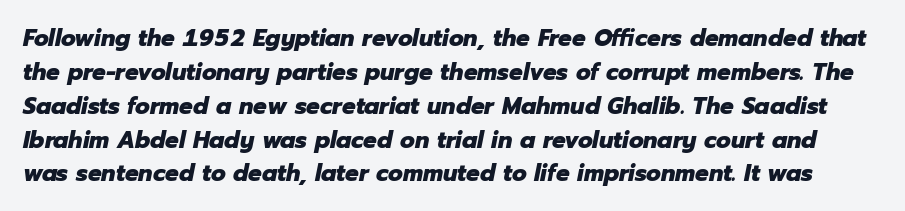
The image shows 24 px bold type, italic (leaning right); set normal line spacing (1.41x), normal letter spacing, not underlined.
